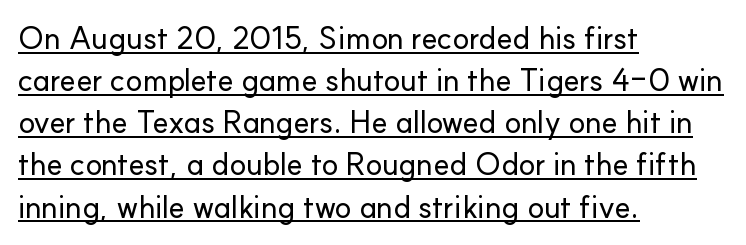
{"serif": "no", "italic": "no", "width": "normal", "stroke_contrast": "low", "x_height": "small", "monospaced": "no", "underline": "yes", "align": "left", "line_spacing": "normal", "line_spacing_ratio": 1.36, "letter_spacing": "normal", "letter_spacing_em": 0.0, "glyph_px": 31}
